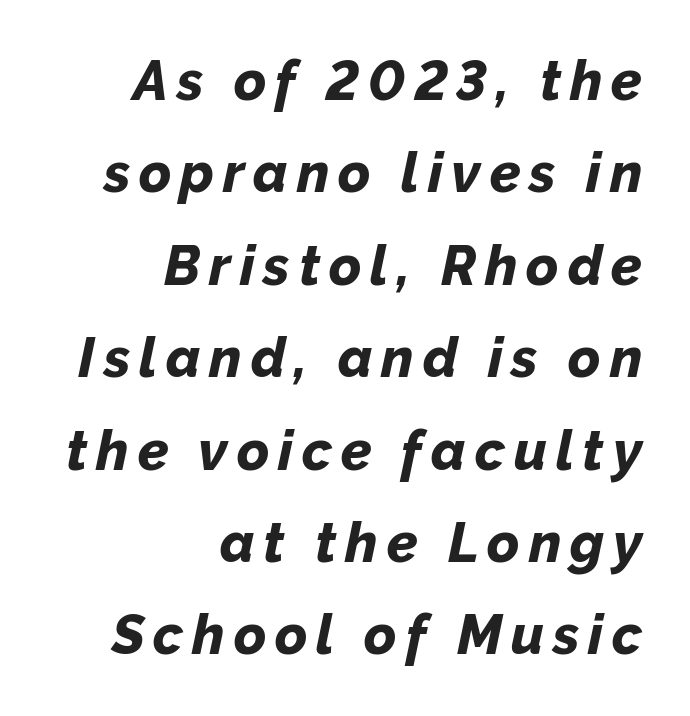
Looking at the ascenders, they clearly lean. Here the designer chose a conventional face with non-uniform glyph widths. One glance says typical: line gaps are just what's usual. Descenders hang freely into open space. What weight is shown? A full bold with thick strokes.
